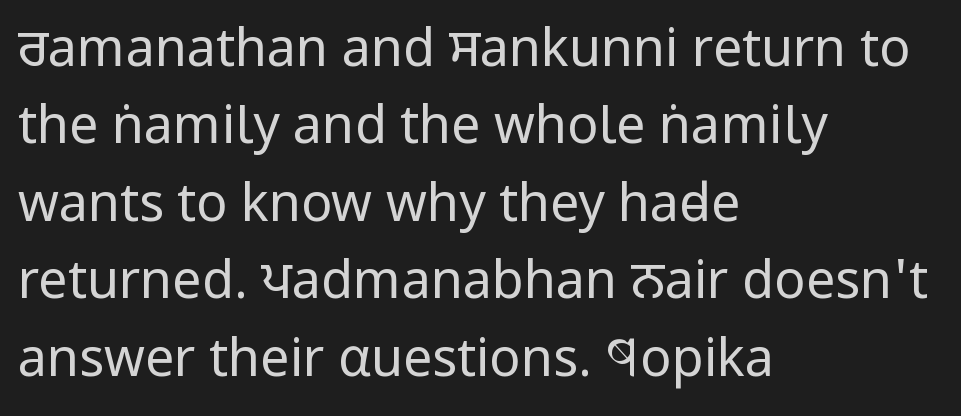
Q: Is the text bold? A: No.
Q: Is the text italic (slanted)? A: No, it is upright.
Q: Is the typeface a serif or a sans-serif typeface? A: Sans-serif.
Q: Is the text underlined? A: No.
Q: How is the paragraph aligned? A: Left-aligned.
Q: Is the spacing between letters normal or unusually wide? A: Normal.
Q: Is the spacing between lines tight, normal or loose? A: Normal.
Q: Width (condensed, normal, or wide)? A: Condensed.
Q: Stroke contrast? A: Low.
Q: x-height? A: Large.
Q: Monospaced? A: No.
